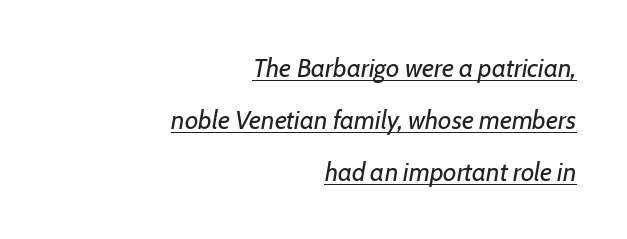
The image shows 26 px text type, italic (leaning right); set right-aligned, loose line spacing (2.0x), normal letter spacing, underlined.
